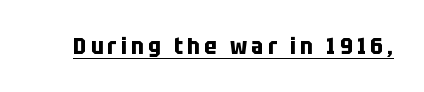
These characters rest on top of a visible drawn line. Caption: bold face, heavy strokes. No italicization has been applied; the sample stays upright.
